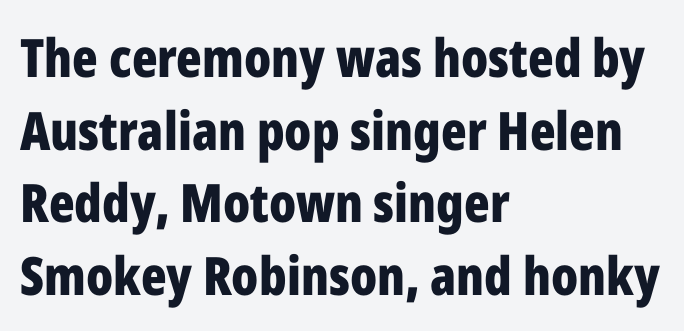
Note: no serifs on the glyphs. Think of a printed novel: that variable character pitch is what you see here. Each glyph is drawn with heavy, bold strokes. Lines of text with bare space underneath. What's the leading like? Ordinary, nothing unusual.
